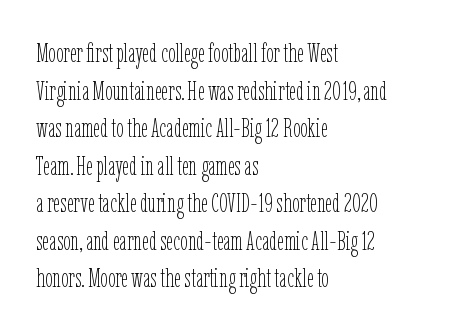
The image shows 27 px text type, upright; set left-aligned, normal line spacing (1.39x), normal letter spacing, not underlined.
